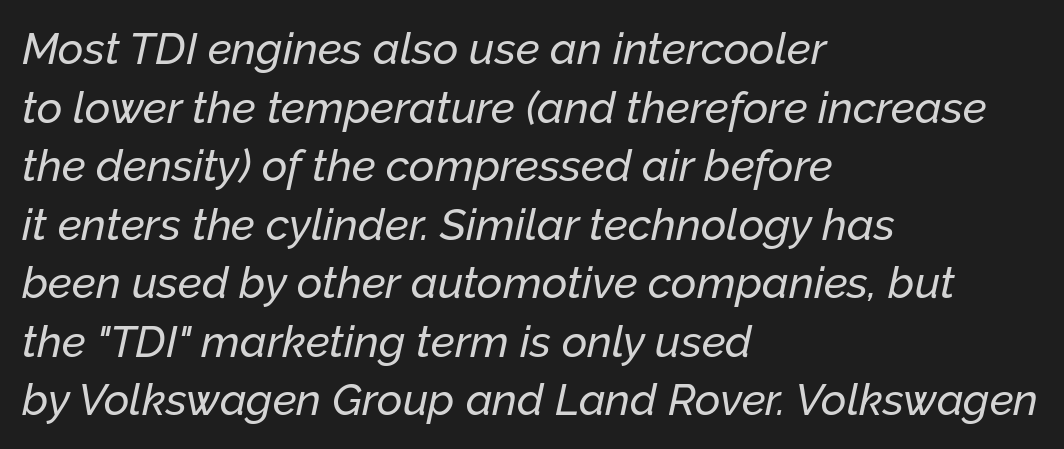
{"italic": "yes", "lean": "right", "slant_degrees": 12, "width": "normal", "stroke_contrast": "low", "x_height": "medium", "monospaced": "no", "underline": "no", "align": "left", "line_spacing": "normal", "line_spacing_ratio": 1.33, "letter_spacing": "normal", "letter_spacing_em": 0.0, "glyph_px": 44}
